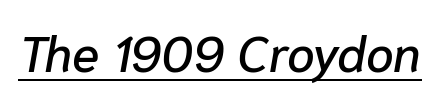
The image shows 50 px text type, italic (leaning right); set normal letter spacing, underlined; low stroke contrast and a medium x-height.
